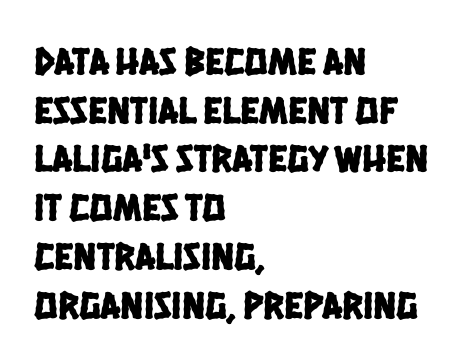
{"serif": "no", "width": "condensed", "stroke_contrast": "low", "x_height": "large", "monospaced": "no", "underline": "no", "align": "left", "line_spacing": "normal", "line_spacing_ratio": 1.25, "letter_spacing": "normal", "letter_spacing_em": 0.0, "glyph_px": 39}
